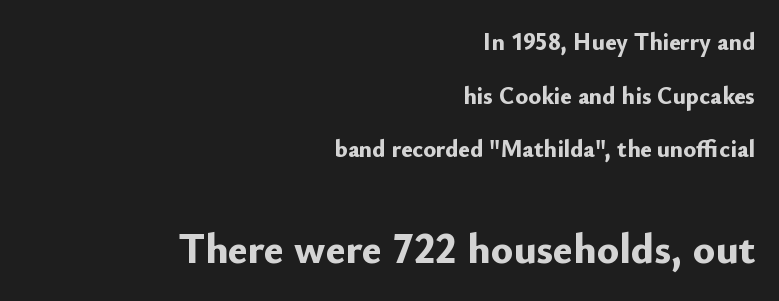
{"serif": "no", "italic": "no", "bold": "yes", "weight": "bold", "width": "normal", "stroke_contrast": "low", "x_height": "small", "monospaced": "no", "underline": "no", "align": "right", "line_spacing": "loose", "line_spacing_ratio": 2.23, "letter_spacing": "normal", "letter_spacing_em": 0.0, "larger_block": "second", "size_ratio": 1.75, "glyph_px": 42}
